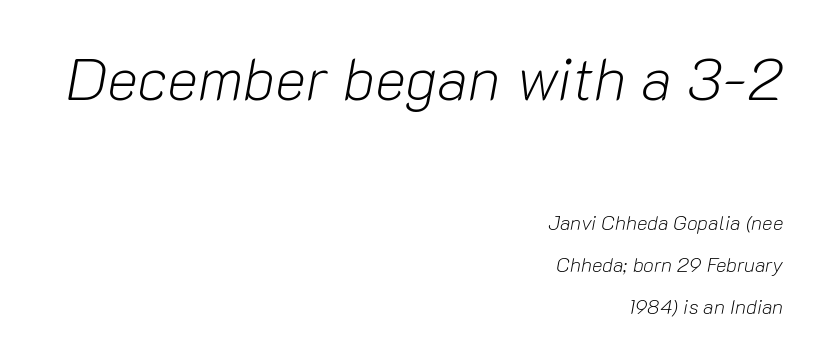
The image shows 59 px light type, italic (leaning right); set right-aligned, loose line spacing (2.1x), normal letter spacing, not underlined; the first (top) block is 2.95x larger; low stroke contrast and a medium x-height.
